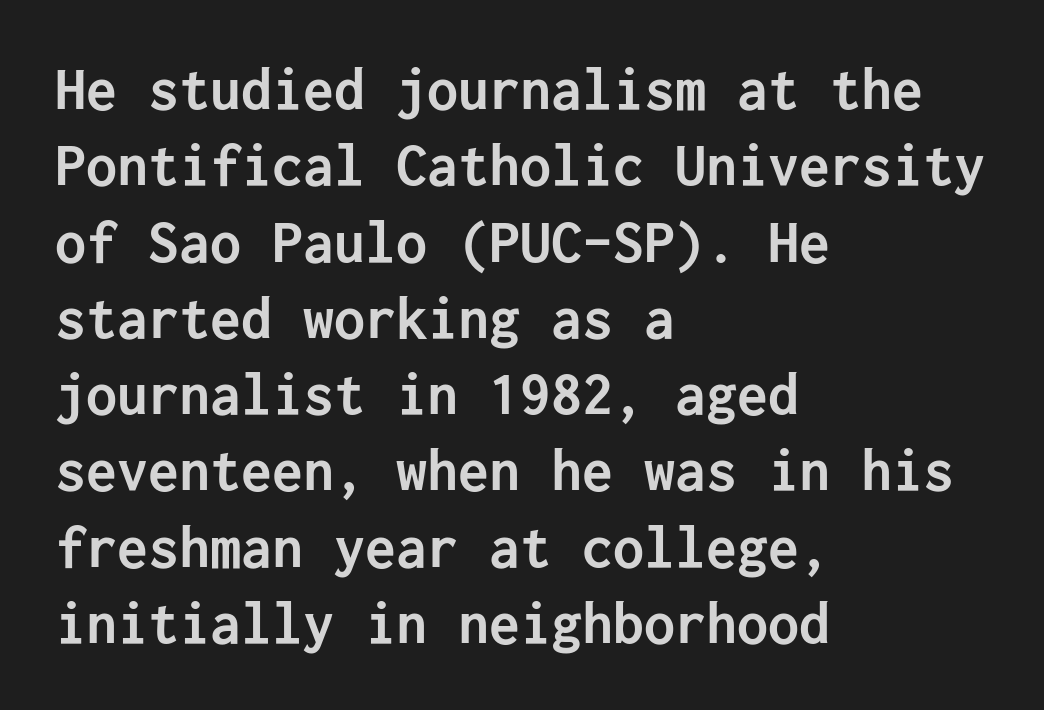
The image shows 62 px semibold sans-serif type, upright; set left-aligned, line spacing 1.23x, normal letter spacing, not underlined; low stroke contrast and a medium x-height.
